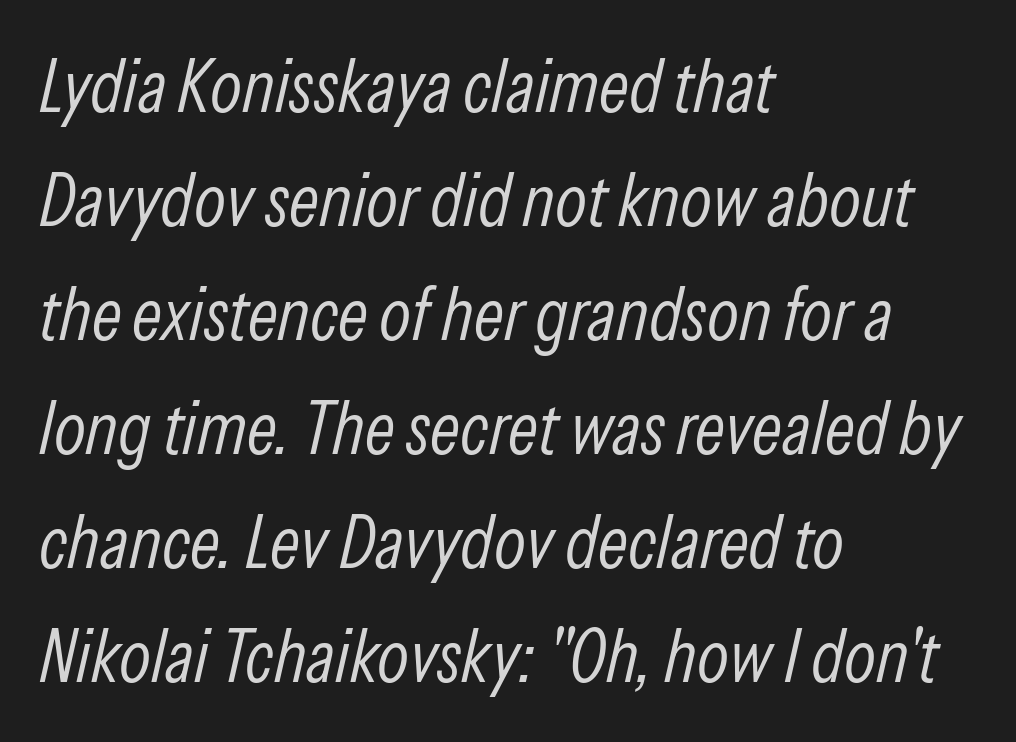
Beneath every word, the page is bare. Counters stay open thanks to moderate or lighter strokes. Looking at the ascenders, they clearly lean. These lines are rendered in a variable-pitch font.
